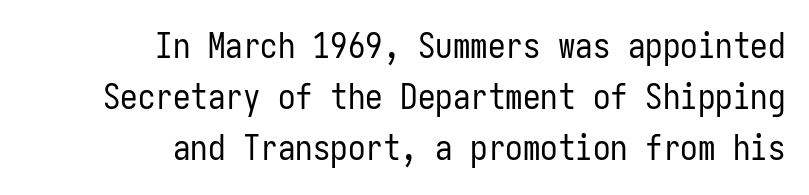
All the whitespace from short lines collects on the left. Vertical stems look standard width or narrower in stroke. Standard letterfit; no display-style spreading of the glyphs. Fixed-width glyphs throughout — classic coding-font behaviour. One glance says typical: line gaps are just what's usual.
